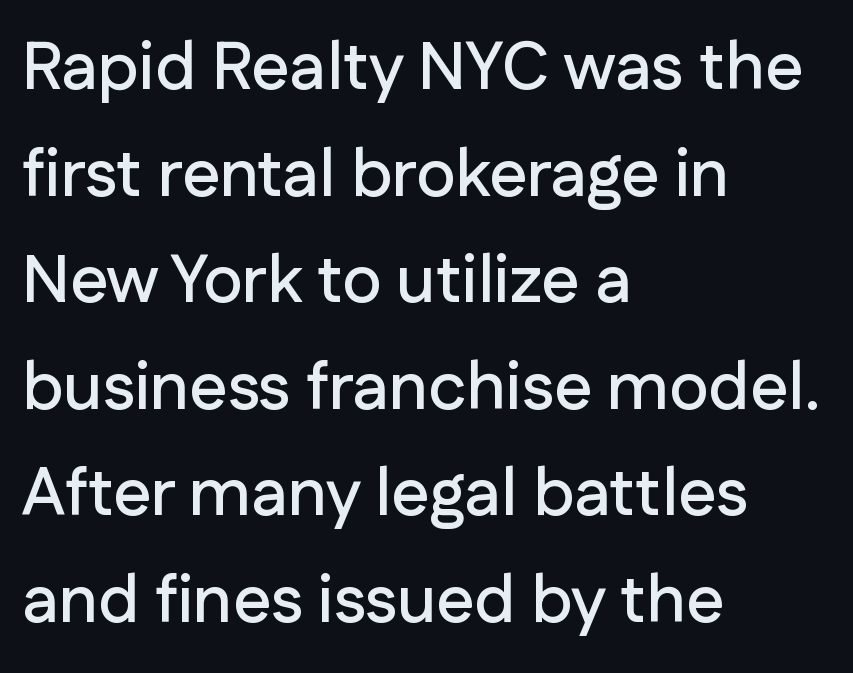
The image shows 67 px sans-serif type, upright; set left-aligned, normal line spacing (1.59x), normal letter spacing, not underlined; low stroke contrast and a medium x-height.
